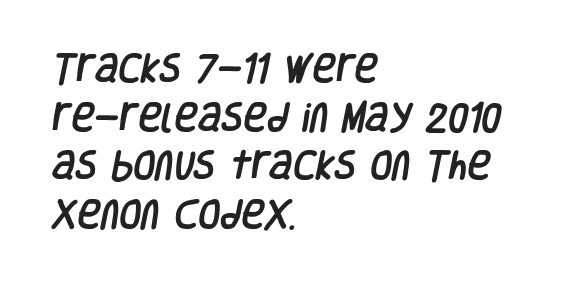
{"serif": "no", "width": "condensed", "stroke_contrast": "low", "x_height": "large", "monospaced": "no", "underline": "no", "align": "left", "line_spacing": "normal", "line_spacing_ratio": 1.52, "letter_spacing": "normal", "letter_spacing_em": 0.0, "glyph_px": 32}
